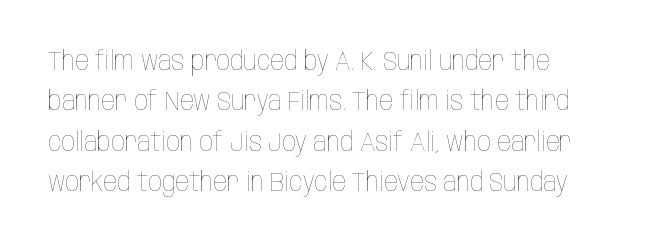
The image shows 27 px text type, upright; set left-aligned, normal line spacing (1.5x), normal letter spacing, not underlined.
